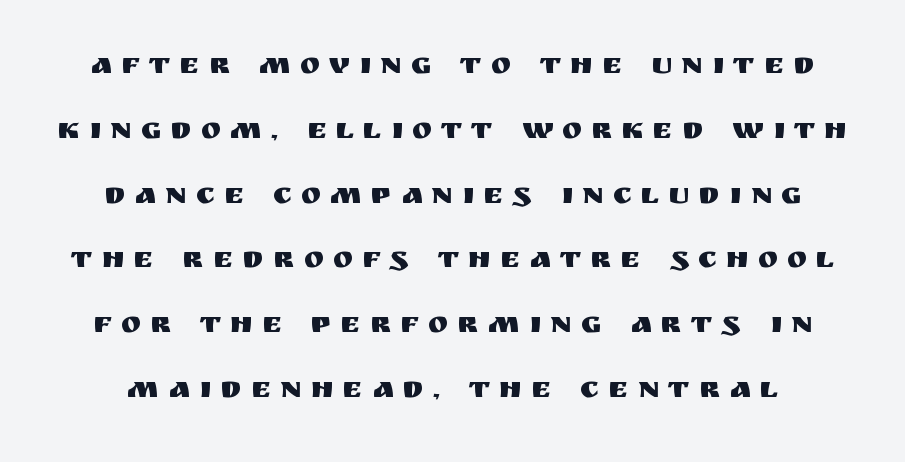
The face used here is rendered with a markedly widened letterfit. The passage shown is typed in a proportional face where columns would drift. A clean baseline with only descenders dipping below it. Loosely led — the rows are spread out. Quick note: not italic, upright. Typographically, this falls in the sans-serif category.
